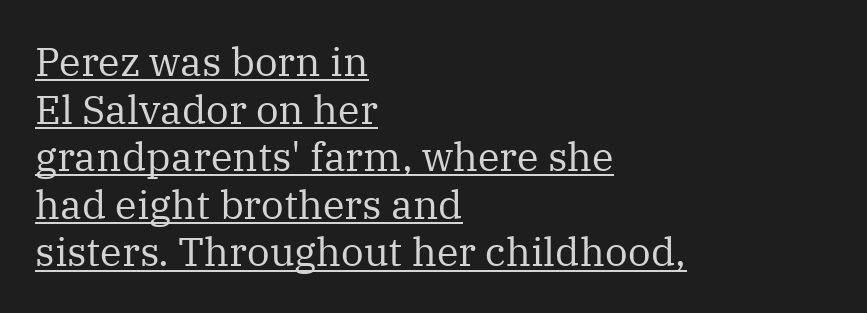
The typesetter has applied underlining to the passage shown. These lines are rendered in a variable-pitch font. Think standard paragraph weight, or any step lighter than that. Caption: standard tracking, unaltered. This rendering employs a face with finishing strokes, i.e., a serif.
